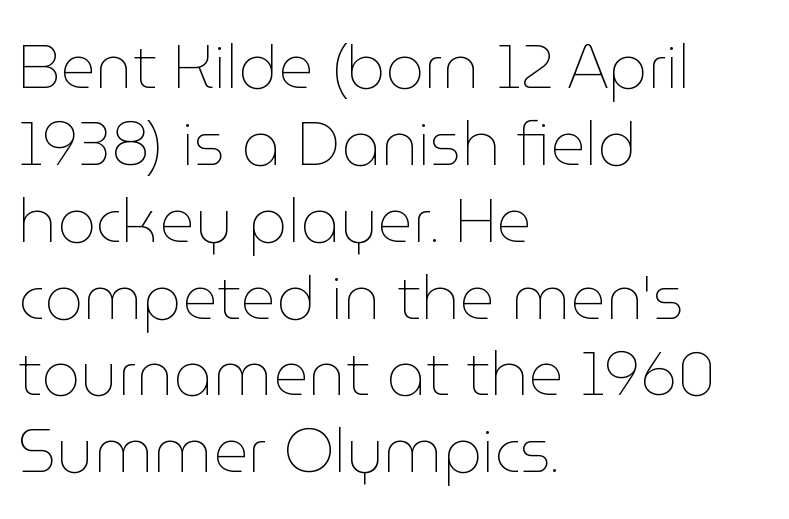
Q: Is the text bold? A: No.
Q: Is the text italic (slanted)? A: No, it is upright.
Q: Is the text underlined? A: No.
Q: How is the paragraph aligned? A: Left-aligned.
Q: Is the spacing between letters normal or unusually wide? A: Normal.
Q: Is the spacing between lines tight, normal or loose? A: Normal.
Q: Width (condensed, normal, or wide)? A: Normal.
Q: Stroke contrast? A: Low.
Q: x-height? A: Medium.
Q: Monospaced? A: No.
